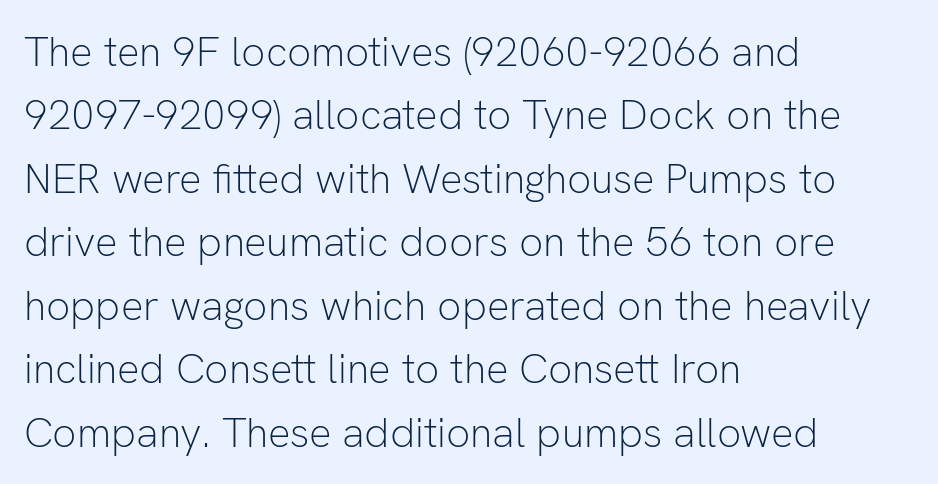
Q: Is the text bold? A: No.
Q: Is the text italic (slanted)? A: No, it is upright.
Q: Is the typeface a serif or a sans-serif typeface? A: Sans-serif.
Q: Is the text underlined? A: No.
Q: How is the paragraph aligned? A: Left-aligned.
Q: Is the spacing between letters normal or unusually wide? A: Normal.
Q: Is the spacing between lines tight, normal or loose? A: Normal.
Q: Width (condensed, normal, or wide)? A: Normal.
Q: Stroke contrast? A: Low.
Q: x-height? A: Medium.
Q: Monospaced? A: No.
